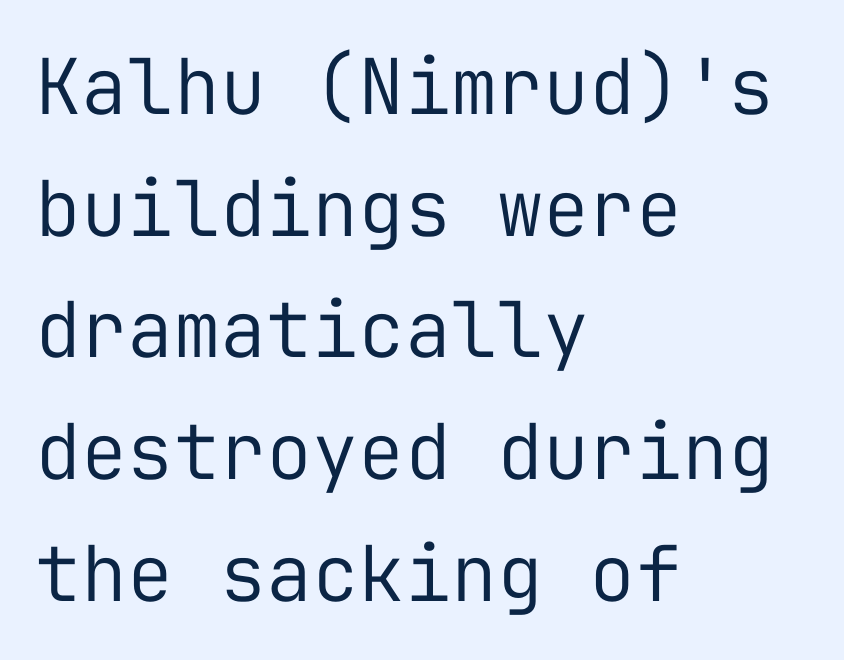
Alignment: flush left. The characters are drawn with everyday or finer stroke widths. To sum up the face: it is a sans, with no serifs. Words float on clear page, feet unadorned. The face used here is monospaced, like something from a code editor.
